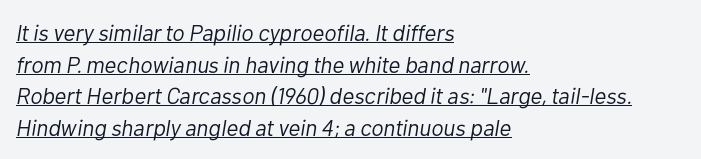
{"italic": "yes", "lean": "right", "slant_degrees": 10, "bold": "no", "underline": "yes", "align": "left", "line_spacing": "normal", "line_spacing_ratio": 1.38, "letter_spacing": "normal", "letter_spacing_em": 0.0, "glyph_px": 23}
